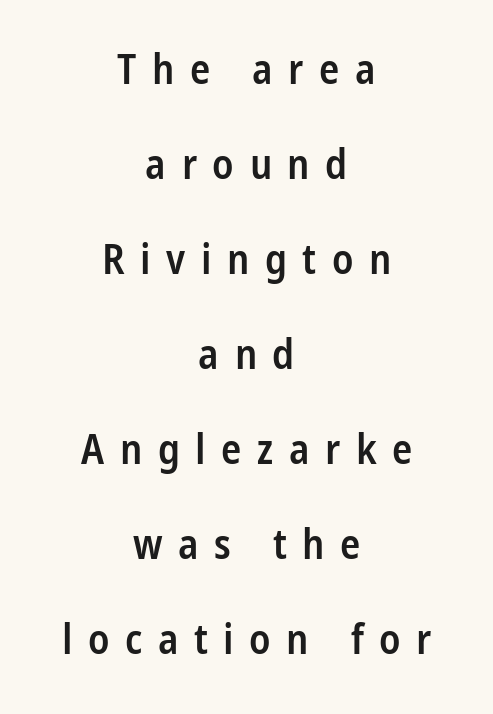
The image shows 42 px semibold, condensed sans-serif type, upright; set centered, loose line spacing (2.26x), unusually wide letter spacing (+0.37 em), not underlined; low stroke contrast and a large x-height.
